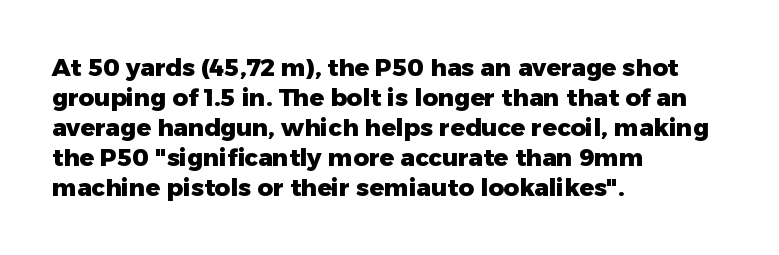
The characters look thick and weighty, a clear bold. Rows of type keep a routine distance in the vertical direction. Each word holds together tightly as a unit, with standard inter-letter gaps. Does the copy run flush right? No — it runs flush left. Beneath every word, the page is bare.
